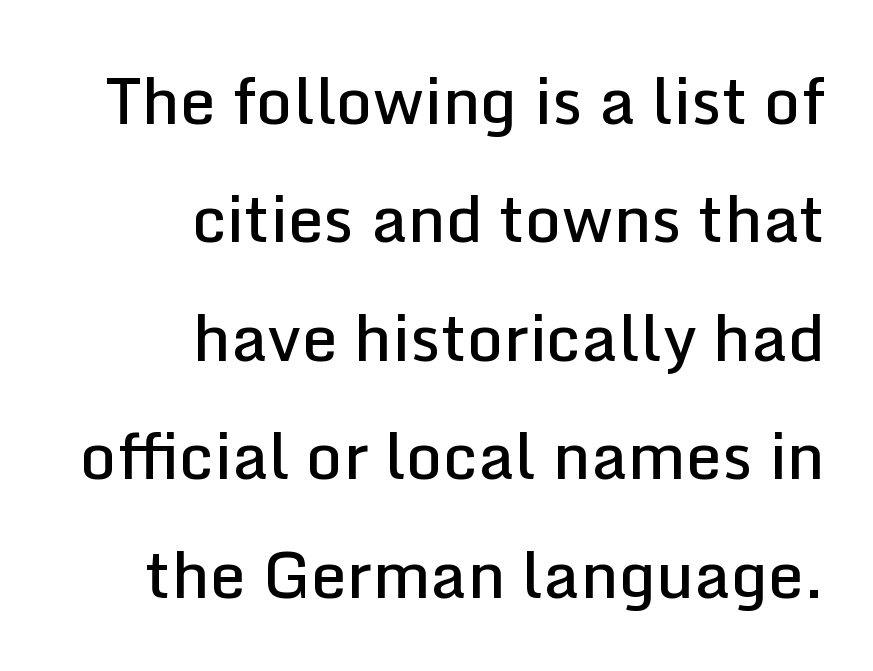
Every character sits straight up, as roman type does. A typesetter would call this zero additional tracking. Typesetter's note: demi weight, one step under bold. Varying glyph widths throughout — classic text-font behaviour.
